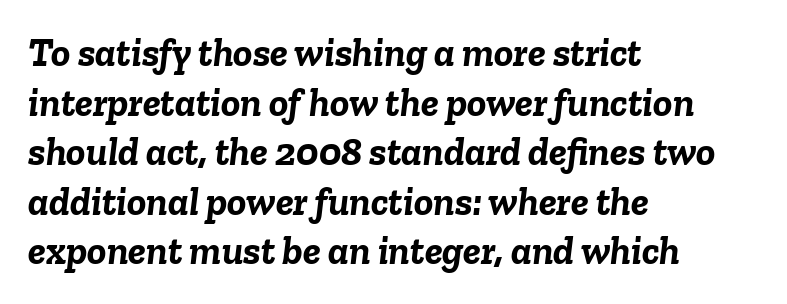
Q: Is the text bold? A: Yes.
Q: Is the text italic (slanted)? A: Yes, it leans right by about 6 degrees.
Q: Is the text underlined? A: No.
Q: How is the paragraph aligned? A: Left-aligned.
Q: Is the spacing between letters normal or unusually wide? A: Normal.
Q: Width (condensed, normal, or wide)? A: Normal.
Q: Stroke contrast? A: Low.
Q: x-height? A: Medium.
Q: Monospaced? A: No.
